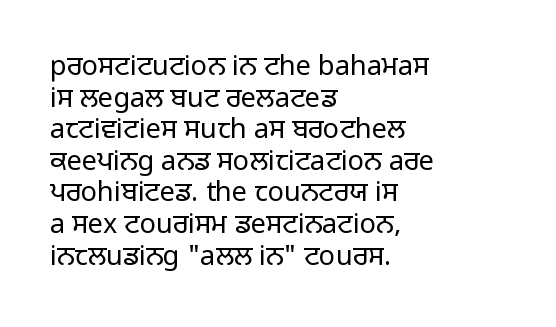
{"italic": "no", "bold": "no", "underline": "no", "align": "left", "line_spacing_ratio": 1.17, "letter_spacing": "normal", "letter_spacing_em": 0.0, "glyph_px": 27}
